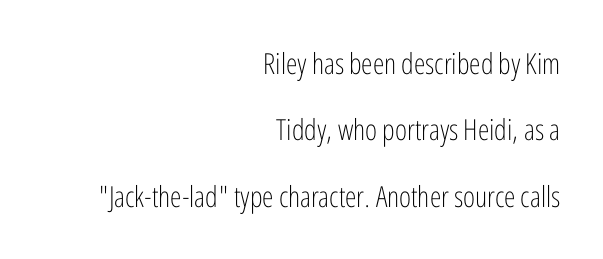
{"serif": "no", "italic": "no", "bold": "no", "weight": "light", "width": "condensed", "stroke_contrast": "low", "x_height": "medium", "monospaced": "no", "underline": "no", "align": "right", "line_spacing": "loose", "line_spacing_ratio": 2.29, "letter_spacing": "normal", "letter_spacing_em": 0.0, "glyph_px": 29}
